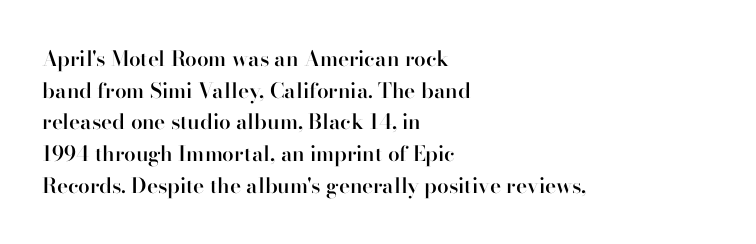
Italic? Not at all — the glyphs are vertical. A typesetter would call this zero additional tracking. The typesetting leans somewhat heavy: a semibold. The string is rendered with underlining switched off. The setting favours the left margin, as ordinary paragraphs usually do.
